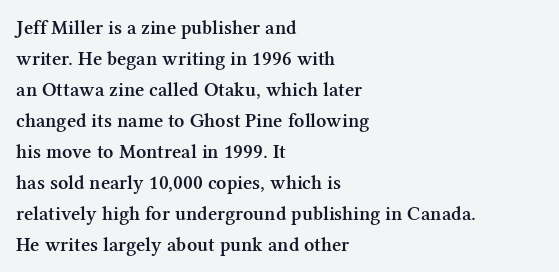
The image shows 20 px text type, upright; set left-aligned, normal line spacing (1.55x), normal letter spacing, not underlined.
